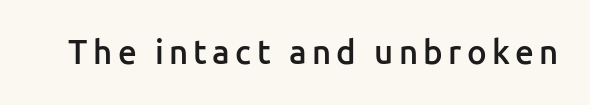
Q: Is the text bold? A: Semi-bold.
Q: Is the text italic (slanted)? A: No, it is upright.
Q: Is the typeface a serif or a sans-serif typeface? A: Sans-serif.
Q: Is the text underlined? A: No.
Q: Width (condensed, normal, or wide)? A: Normal.
Q: Stroke contrast? A: Low.
Q: x-height? A: Medium.
Q: Monospaced? A: No.
